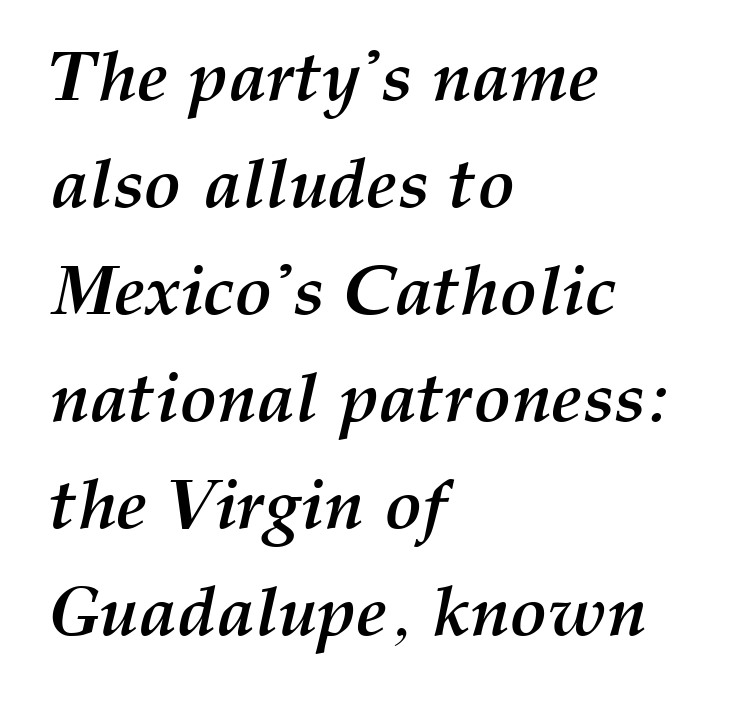
The image shows 70 px semibold type, italic (leaning right); set left-aligned, normal line spacing (1.53x), normal letter spacing, not underlined; medium stroke contrast and a medium x-height.
